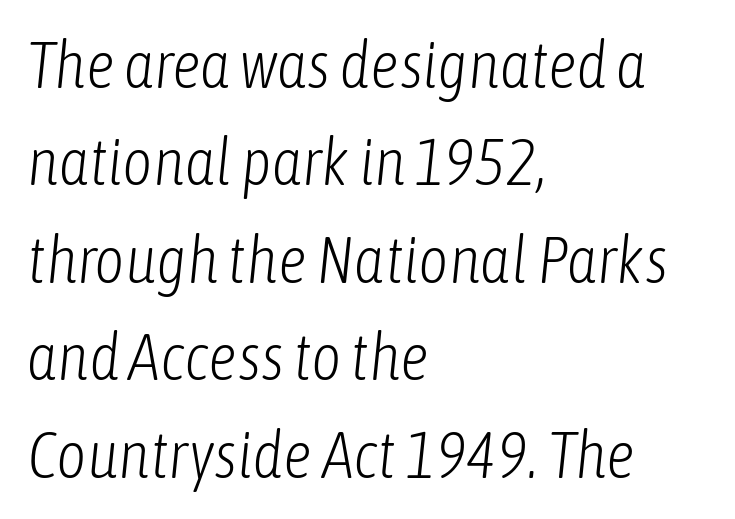
A clean baseline with only descenders dipping below it. The vertical gap from one line to the next is medium. In CSS terms this would be text-align: left. Each word holds together tightly as a unit, with standard inter-letter gaps. No letter is thick-stroked: the sample isn't bold. These lines are rendered in a variable-pitch font.
